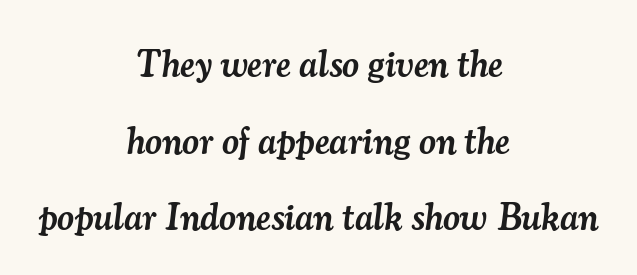
Q: Is the text bold? A: Semi-bold.
Q: Is the text italic (slanted)? A: Yes, it leans right by about 7 degrees.
Q: Is the typeface a serif or a sans-serif typeface? A: Serif.
Q: Is the text underlined? A: No.
Q: How is the paragraph aligned? A: Centered.
Q: Is the spacing between letters normal or unusually wide? A: Normal.
Q: Is the spacing between lines tight, normal or loose? A: Loose.
Q: Width (condensed, normal, or wide)? A: Normal.
Q: Stroke contrast? A: Medium.
Q: x-height? A: Small.
Q: Monospaced? A: No.
